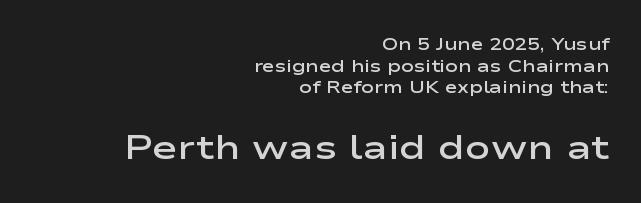
The image shows 34 px semibold, wide sans-serif type, upright; set right-aligned, normal line spacing (1.27x), normal letter spacing, not underlined; the second (bottom) block is 2.0x larger; low stroke contrast and a medium x-height.
